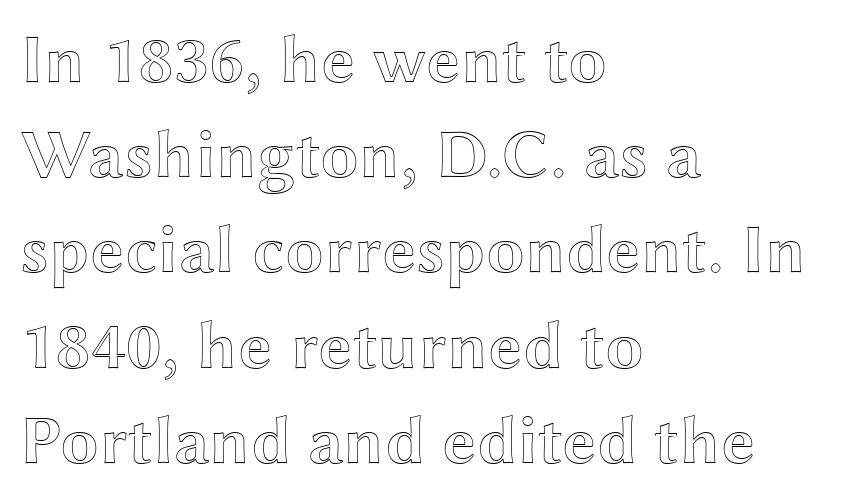
Q: Is the text italic (slanted)? A: No, it is upright.
Q: Is the text underlined? A: No.
Q: How is the paragraph aligned? A: Left-aligned.
Q: Is the spacing between letters normal or unusually wide? A: Normal.
Q: Is the spacing between lines tight, normal or loose? A: Normal.
Q: Width (condensed, normal, or wide)? A: Wide.
Q: x-height? A: Medium.
Q: Monospaced? A: No.
